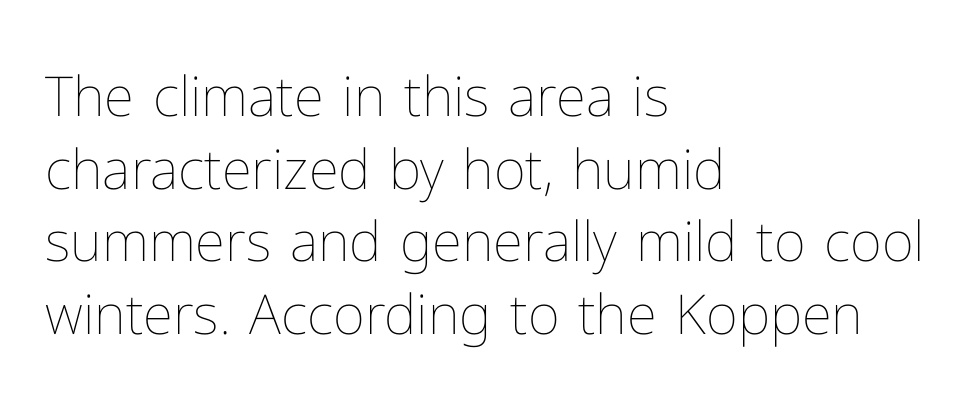
{"italic": "no", "bold": "no", "weight": "thin", "width": "normal", "stroke_contrast": "low", "x_height": "medium", "monospaced": "no", "underline": "no", "align": "left", "line_spacing": "normal", "line_spacing_ratio": 1.32, "letter_spacing": "normal", "letter_spacing_em": 0.0, "glyph_px": 55}
